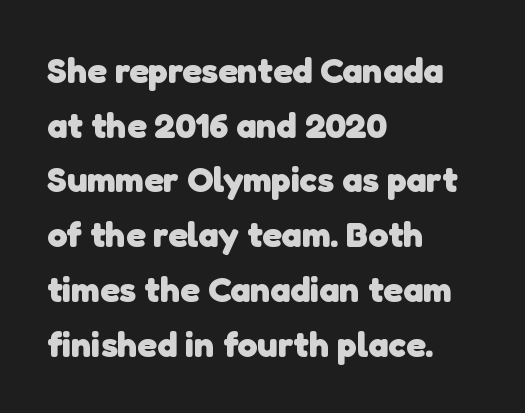
The image shows 36 px heavy sans-serif type; set left-aligned, normal line spacing (1.52x), normal letter spacing, not underlined; low stroke contrast and a medium x-height.
